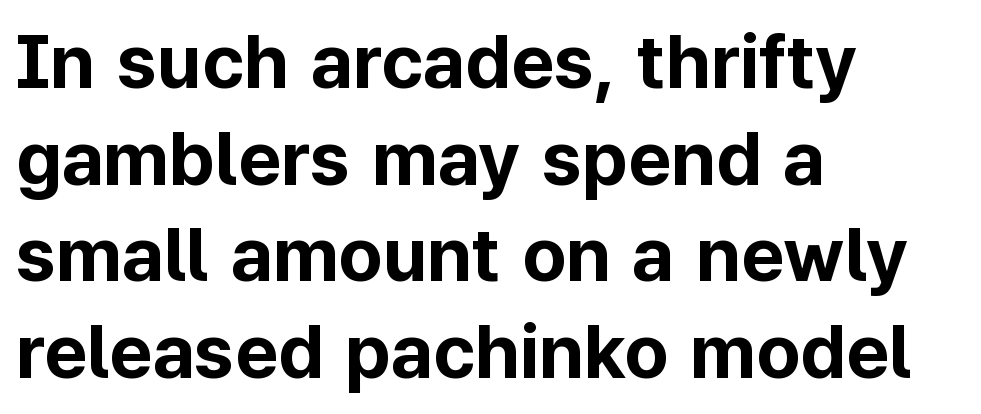
Q: Is the text bold? A: Yes.
Q: Is the text italic (slanted)? A: No, it is upright.
Q: Is the typeface a serif or a sans-serif typeface? A: Sans-serif.
Q: Is the text underlined? A: No.
Q: How is the paragraph aligned? A: Left-aligned.
Q: Is the spacing between letters normal or unusually wide? A: Normal.
Q: Is the spacing between lines tight, normal or loose? A: Normal.
Q: Width (condensed, normal, or wide)? A: Normal.
Q: Stroke contrast? A: Low.
Q: x-height? A: Medium.
Q: Monospaced? A: No.
